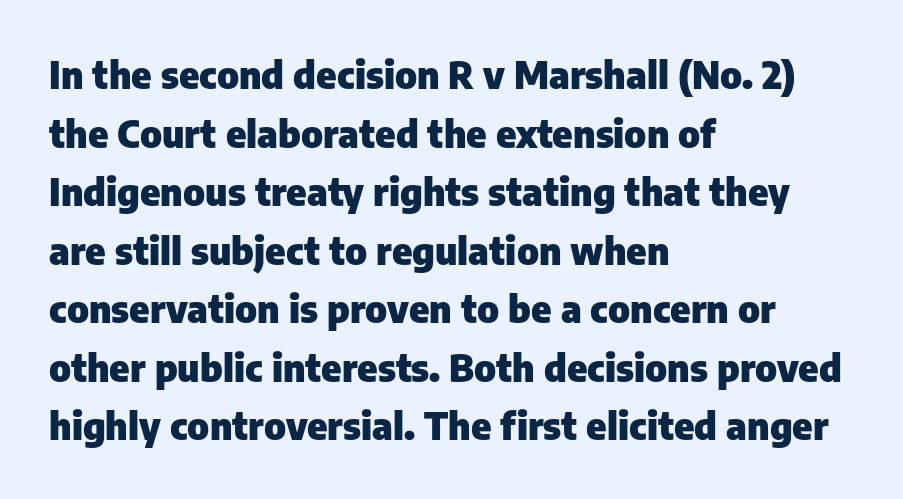
Is this a fixed-width face? No — the glyphs have proportional, varying widths. Serif or sans? Sans — the stroke terminals are bare. This rendering uses left alignment, leaving the right contour irregular. Only glyphs here, with clear space below each row. Heft: maximum for text — a bold. The letters stand upright; this is a roman face.
